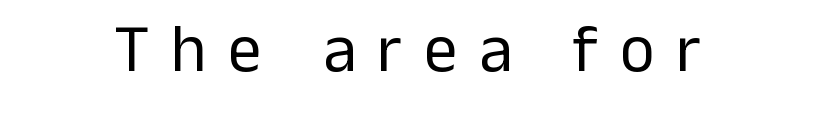
The image shows 67 px regular-weight sans-serif type, upright; set unusually wide letter spacing (+0.32 em), not underlined; low stroke contrast and a medium x-height.
